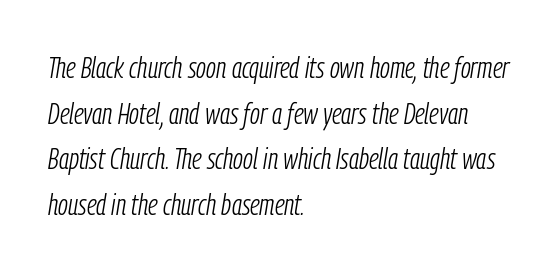
Q: Is the text bold? A: No.
Q: Is the text italic (slanted)? A: Yes, it leans right by about 9 degrees.
Q: Is the text underlined? A: No.
Q: How is the paragraph aligned? A: Left-aligned.
Q: Is the spacing between letters normal or unusually wide? A: Normal.
Q: Is the spacing between lines tight, normal or loose? A: Normal.
Q: Width (condensed, normal, or wide)? A: Condensed.
Q: Stroke contrast? A: Low.
Q: x-height? A: Medium.
Q: Monospaced? A: No.
